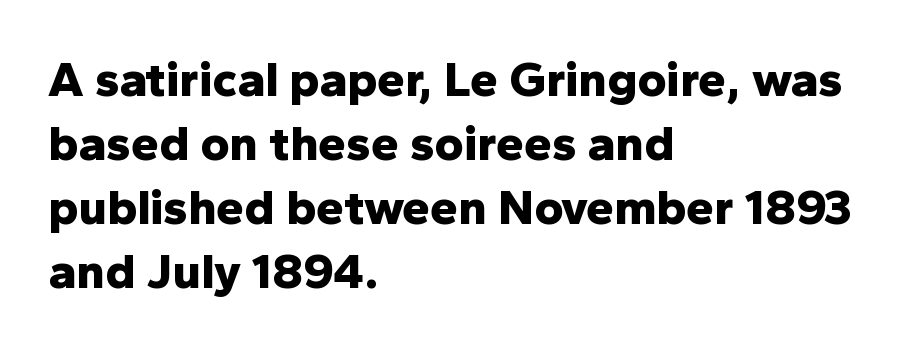
The rendering uses natural spacing where letterforms have individual widths. The typesetter chose a ragged-right arrangement here. The letters sit at their default tracking, neither squeezed nor spread. Bare-footed words on every line. Notice how descenders clear the ascenders below comfortably — that's standard leading.
